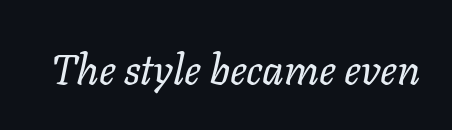
Q: Is the text bold? A: No.
Q: Is the text italic (slanted)? A: Yes, it leans right by about 11 degrees.
Q: Is the text underlined? A: No.
Q: Is the spacing between letters normal or unusually wide? A: Normal.
Q: Width (condensed, normal, or wide)? A: Normal.
Q: Stroke contrast? A: Low.
Q: x-height? A: Medium.
Q: Monospaced? A: No.
